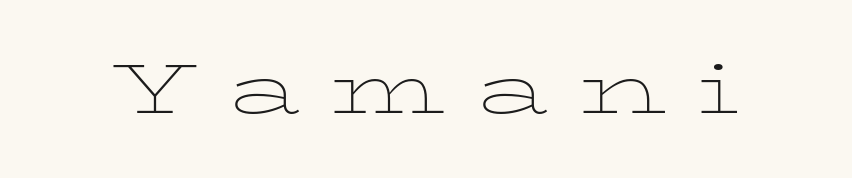
{"serif": "yes", "italic": "no", "bold": "no", "weight": "thin", "width": "wide", "stroke_contrast": "low", "x_height": "medium", "monospaced": "no", "underline": "no", "letter_spacing": "wide", "letter_spacing_em": 0.44, "glyph_px": 69}
